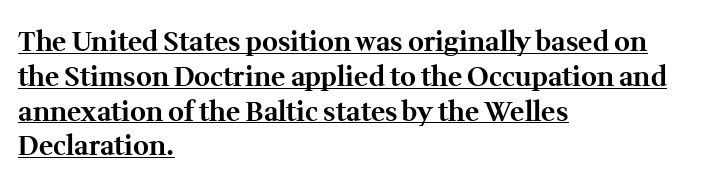
{"italic": "no", "bold": "yes", "underline": "yes", "align": "left", "line_spacing": "normal", "line_spacing_ratio": 1.29, "letter_spacing": "normal", "letter_spacing_em": 0.0, "glyph_px": 27}
